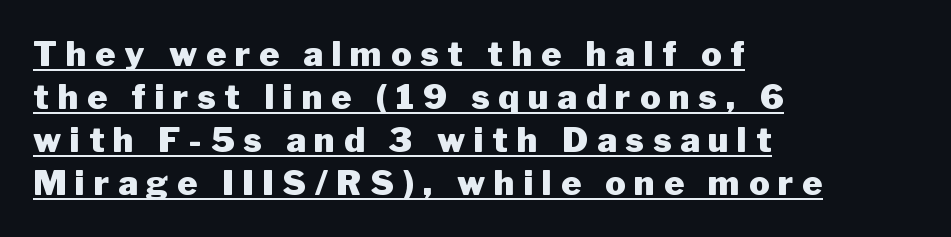
Q: Is the text bold? A: Yes.
Q: Is the text italic (slanted)? A: No, it is upright.
Q: Is the typeface a serif or a sans-serif typeface? A: Sans-serif.
Q: Is the text underlined? A: Yes.
Q: How is the paragraph aligned? A: Left-aligned.
Q: Is the spacing between letters normal or unusually wide? A: Unusually wide.
Q: Is the spacing between lines tight, normal or loose? A: Normal.
Q: Width (condensed, normal, or wide)? A: Normal.
Q: Stroke contrast? A: Low.
Q: x-height? A: Medium.
Q: Monospaced? A: No.
